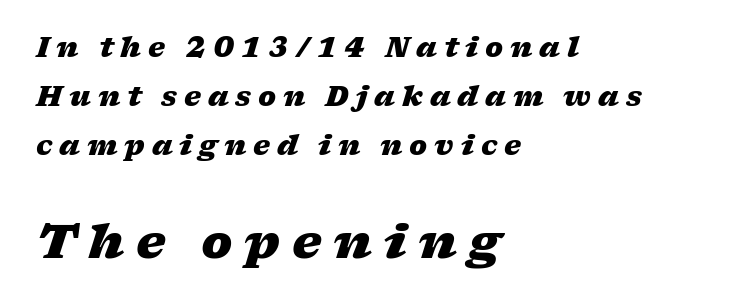
{"italic": "yes", "lean": "right", "slant_degrees": 17, "bold": "yes", "weight": "heavy", "width": "wide", "stroke_contrast": "low", "x_height": "medium", "monospaced": "no", "underline": "no", "align": "left", "line_spacing_ratio": 1.82, "letter_spacing": "wide", "letter_spacing_em": 0.25, "larger_block": "second", "size_ratio": 1.74, "glyph_px": 47}
